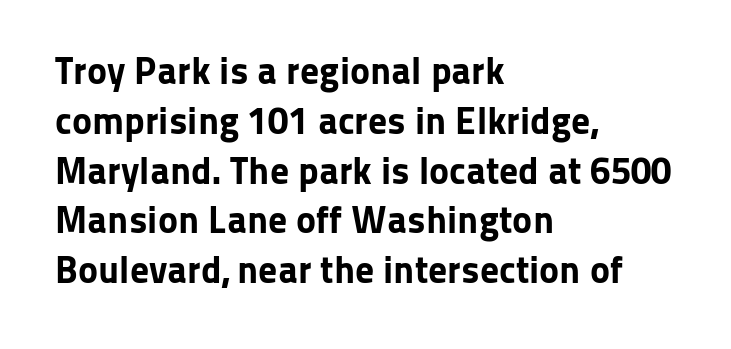
The designer left line spacing at the default. Compared with typical body copy, the letter spacing here is the same. Notice how the passage keeps a crisp vertical edge on the left only. Typesetter's note: full bold, strokes at maximum text heaviness. These lines are rendered in a variable-pitch font. The font's upright variant was chosen for this text.
